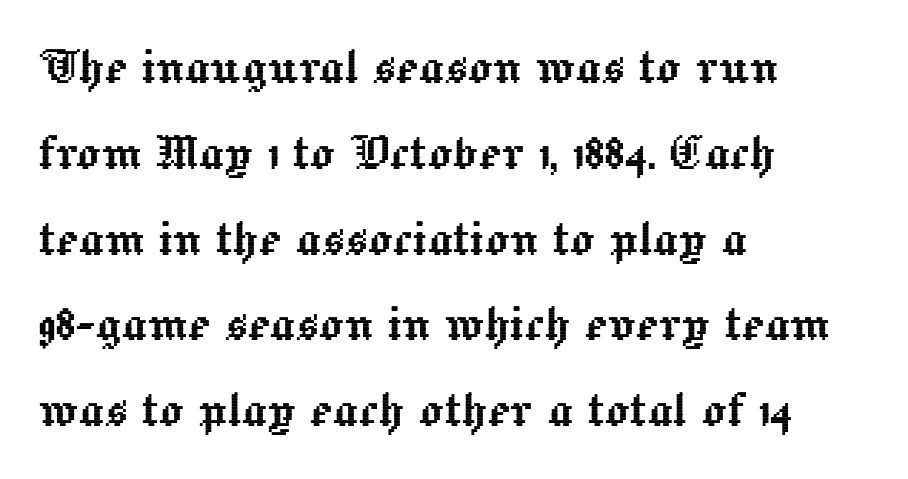
This sample uses an upright cut, with every glyph sitting square on the baseline. The strip under each line holds only bare page. Each new line begins a customary step beneath the previous one. The face used here is proportionally spaced, like ordinary book or web type. The rendering anchors every line to the left-hand side.
